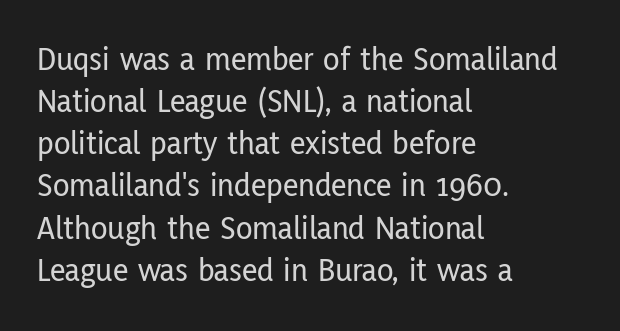
The image shows 34 px condensed sans-serif type, upright; set left-aligned, line spacing 1.24x, normal letter spacing, not underlined; low stroke contrast and a medium x-height.
